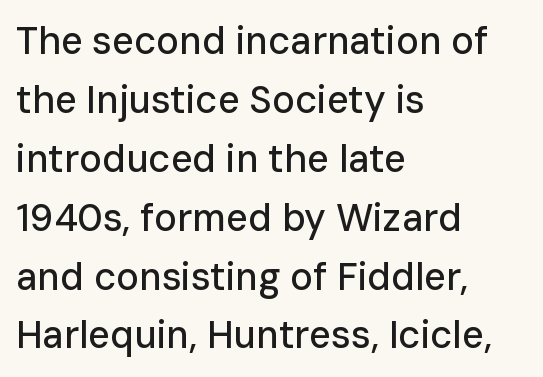
The image shows 38 px sans-serif type, upright; set left-aligned, normal line spacing (1.55x), normal letter spacing, not underlined; low stroke contrast and a medium x-height.
